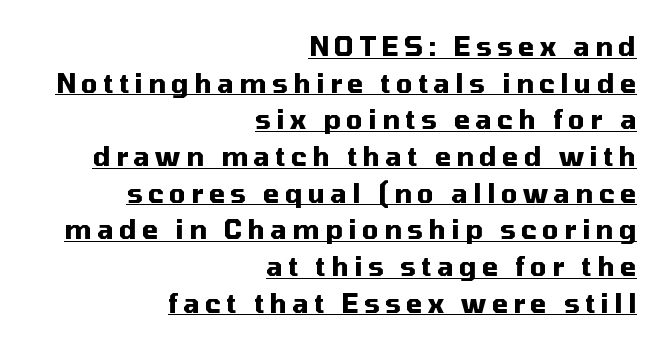
Q: Is the text bold? A: Yes.
Q: Is the text italic (slanted)? A: No, it is upright.
Q: Is the text underlined? A: Yes.
Q: How is the paragraph aligned? A: Right-aligned.
Q: Is the spacing between letters normal or unusually wide? A: Unusually wide.
Q: Is the spacing between lines tight, normal or loose? A: Normal.
